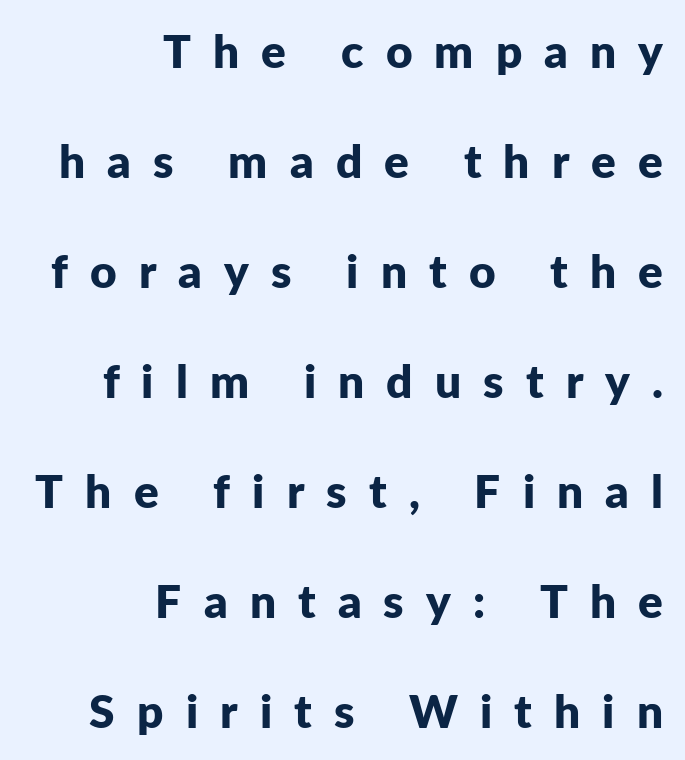
How would I describe the line gaps? Wide and relaxed. Underline: absent. Line endings align vertically; line beginnings do not. Nothing sits at the stroke ends, so this counts as sans-serif. When letters stand straight like this, we call the style roman or upright.
